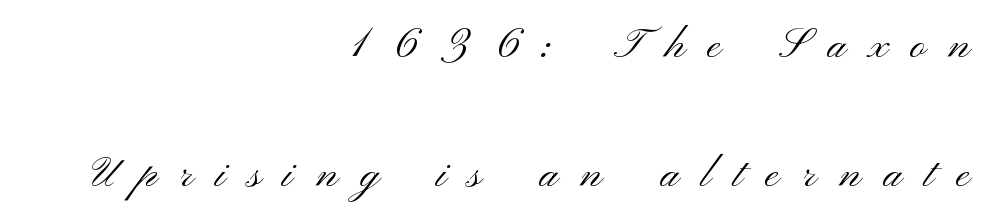
{"serif": "no", "bold": "no", "weight": "light", "width": "wide", "stroke_contrast": "medium", "x_height": "small", "monospaced": "no", "underline": "no", "align": "right", "line_spacing": "loose", "line_spacing_ratio": 2.38, "letter_spacing": "wide", "letter_spacing_em": 0.42, "glyph_px": 54}
